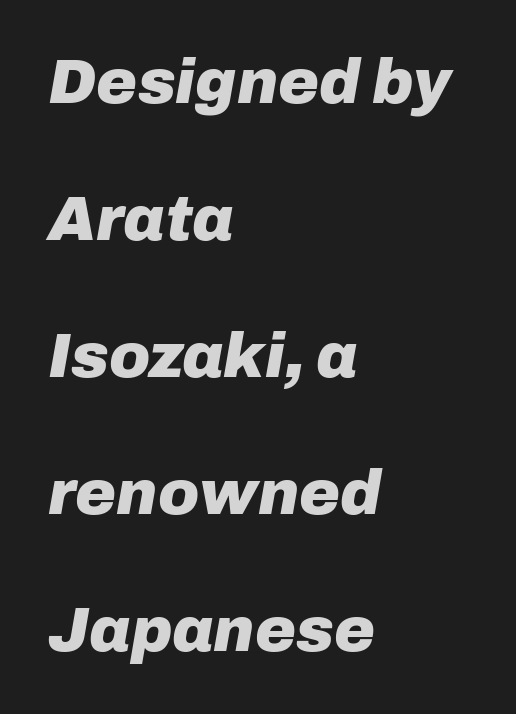
The image shows 62 px heavy type, italic (leaning right); set left-aligned, loose line spacing (2.21x), normal letter spacing, not underlined; low stroke contrast and a medium x-height.
